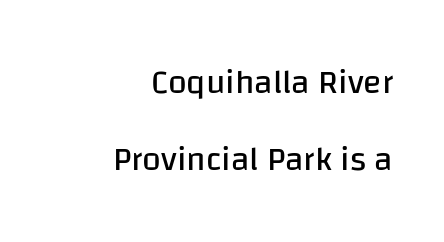
{"serif": "no", "italic": "no", "bold": "no", "weight": "regular", "width": "normal", "stroke_contrast": "low", "x_height": "large", "monospaced": "no", "underline": "no", "align": "right", "line_spacing": "loose", "line_spacing_ratio": 2.26, "letter_spacing": "normal", "letter_spacing_em": 0.0, "glyph_px": 34}
